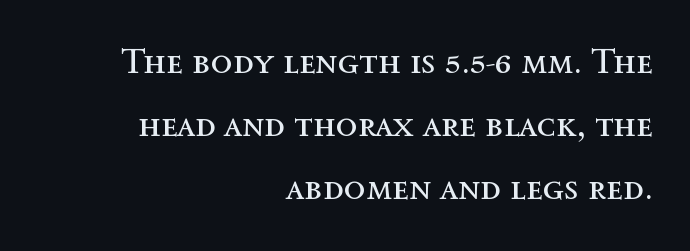
Q: Is the text bold? A: No.
Q: Is the text italic (slanted)? A: No, it is upright.
Q: Is the text underlined? A: No.
Q: How is the paragraph aligned? A: Right-aligned.
Q: Is the spacing between letters normal or unusually wide? A: Normal.
Q: Width (condensed, normal, or wide)? A: Normal.
Q: x-height? A: Medium.
Q: Monospaced? A: No.
